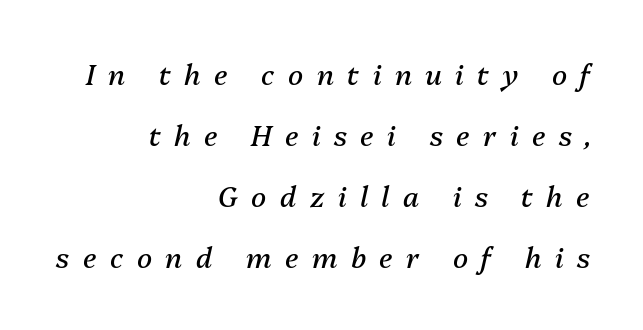
No word sits above an underline. Line spacing here is loose. The passage shown is not bold in any degree. In terms of letterspacing, this is a distinctly airy, spread setting.
